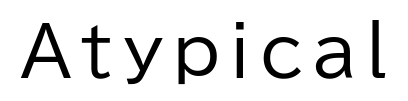
Unlike italic type, these characters show no tilt at all. Grotesque or geometric, the face here clearly has no serifs. Letters have the restrained weight of plain body copy at most. Note the varied advance widths — an 'i' is clearly narrower than an 'm'. The string is rendered with underlining switched off.
